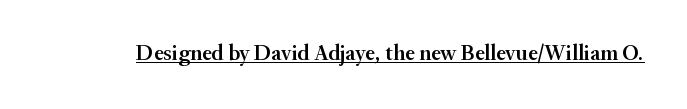
Typesetter's note: demi weight, one step under bold. This sample uses plain, unmodified letter spacing. Honestly, the underline is the first thing you notice here. A typesetter would mark this as roman, not italic.
